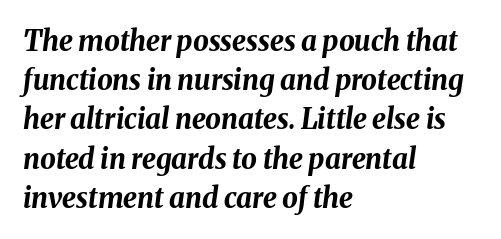
The line-height multiplier appears to be the usual default. Line starts are locked; line ends wander. The axis of the letterforms is tilted away from vertical. Letters rest on an invisible, unmarked baseline. In terms of weight, the rendering is a true, heavy bold.
